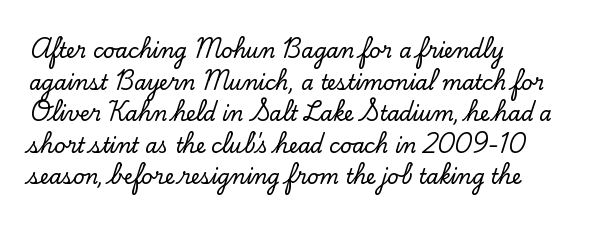
The image shows 20 px text type; set left-aligned, normal line spacing (1.58x), normal letter spacing, not underlined.
